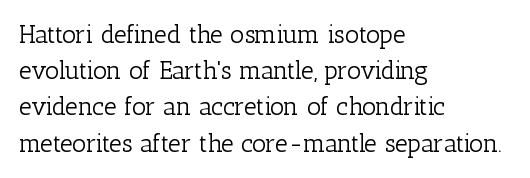
The cut favours lightness, reaching ordinary text weight at its darkest. Left-aligned paragraph, ragged on the right. There is no visible air inserted between adjacent glyphs. Has an underline been added? It has not. Upright lettering throughout. Leading matches the norm, producing a regular column.
